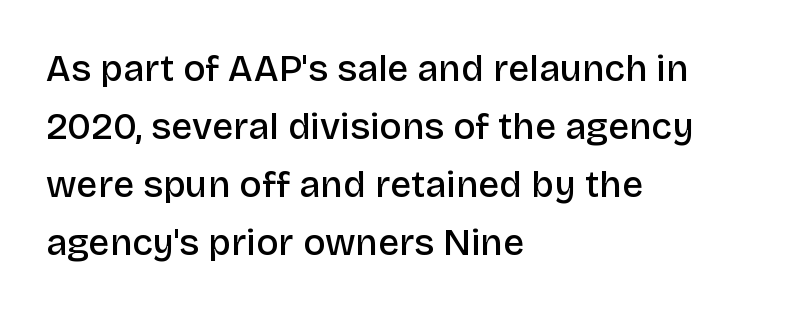
{"serif": "no", "italic": "no", "bold": "semi", "weight": "semibold", "width": "normal", "stroke_contrast": "low", "x_height": "large", "monospaced": "no", "underline": "no", "align": "left", "line_spacing": "normal", "line_spacing_ratio": 1.57, "letter_spacing": "normal", "letter_spacing_em": 0.0, "glyph_px": 37}
